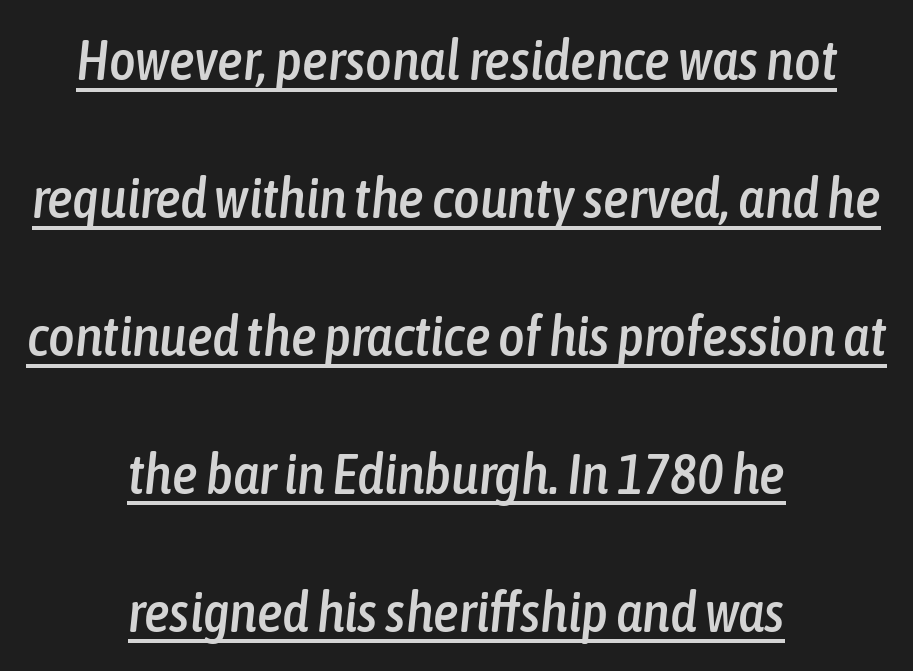
{"italic": "yes", "lean": "right", "slant_degrees": 6, "width": "condensed", "stroke_contrast": "low", "x_height": "medium", "monospaced": "no", "underline": "yes", "align": "center", "line_spacing": "loose", "line_spacing_ratio": 2.42, "letter_spacing": "normal", "letter_spacing_em": 0.0, "glyph_px": 57}
